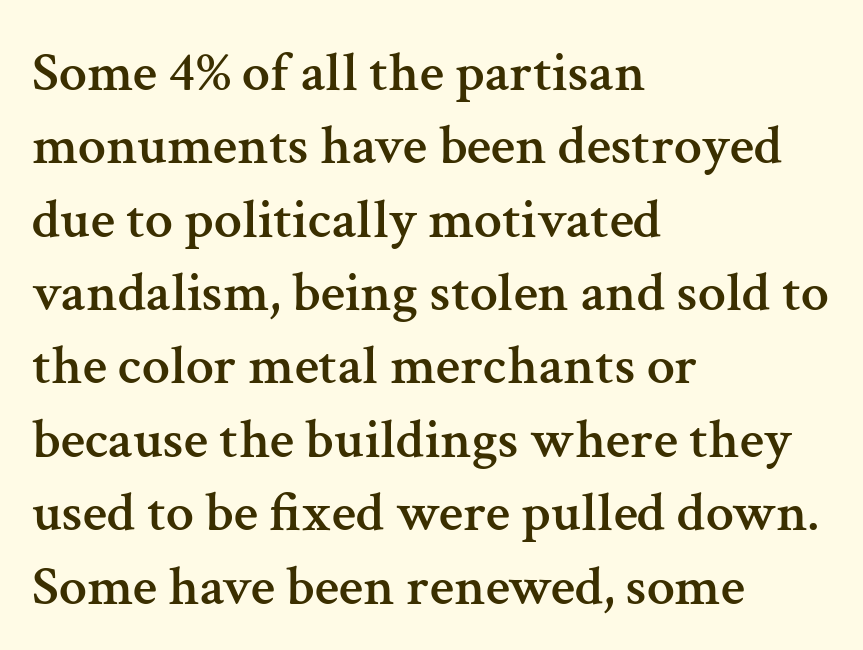
Q: Is the text italic (slanted)? A: No, it is upright.
Q: Is the typeface a serif or a sans-serif typeface? A: Serif.
Q: Is the text underlined? A: No.
Q: How is the paragraph aligned? A: Left-aligned.
Q: Is the spacing between letters normal or unusually wide? A: Normal.
Q: Is the spacing between lines tight, normal or loose? A: Normal.
Q: Width (condensed, normal, or wide)? A: Normal.
Q: Stroke contrast? A: Medium.
Q: x-height? A: Medium.
Q: Monospaced? A: No.
